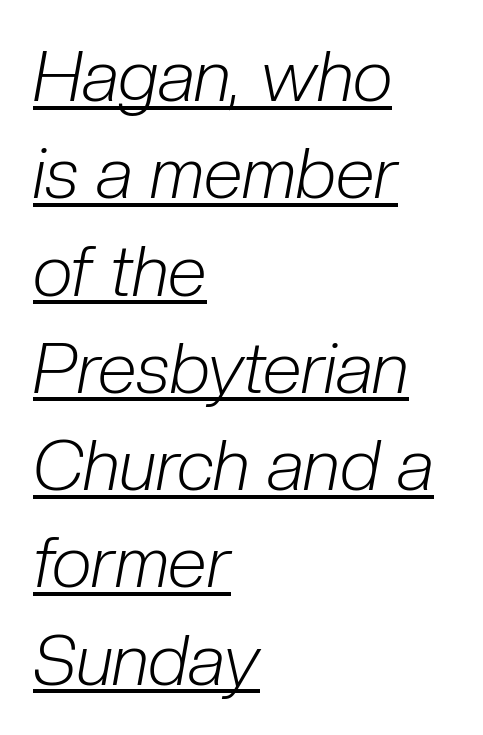
The image shows 71 px light, condensed type, italic (leaning right); set left-aligned, normal line spacing (1.37x), normal letter spacing, underlined; low stroke contrast and a medium x-height.
